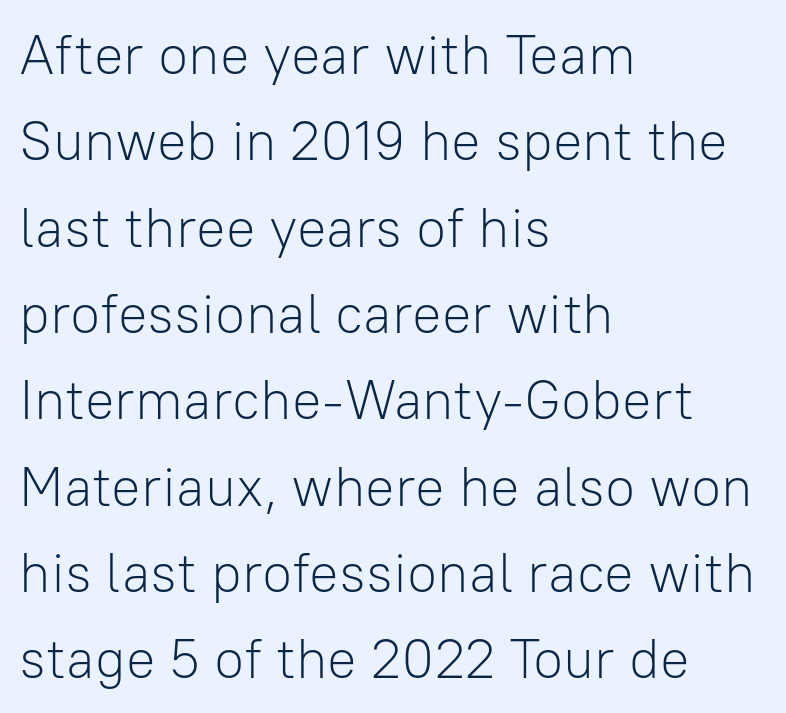
The image shows 55 px light sans-serif type, upright; set left-aligned, normal line spacing (1.57x), normal letter spacing, not underlined; low stroke contrast and a medium x-height.
